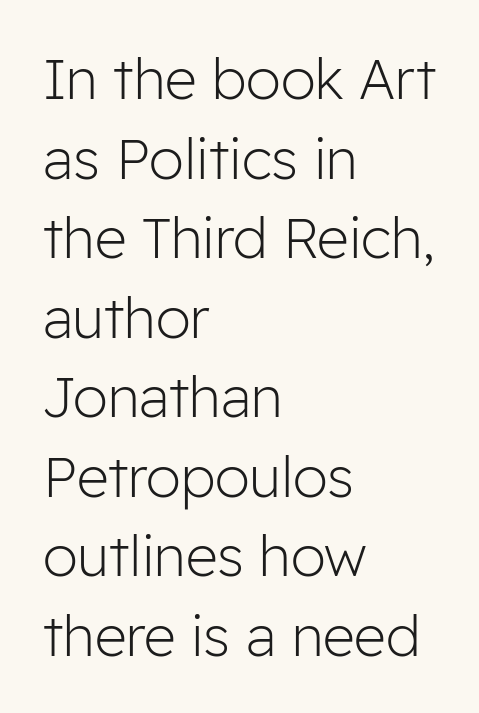
Every stem runs plumb, perpendicular to the baseline. Counters stay open thanks to moderate or lighter strokes. Line beginnings align vertically; line endings do not. The passage shown is typed in a proportional face where columns would drift. Baseline-to-baseline distance is the conventional proportion of letter height.
